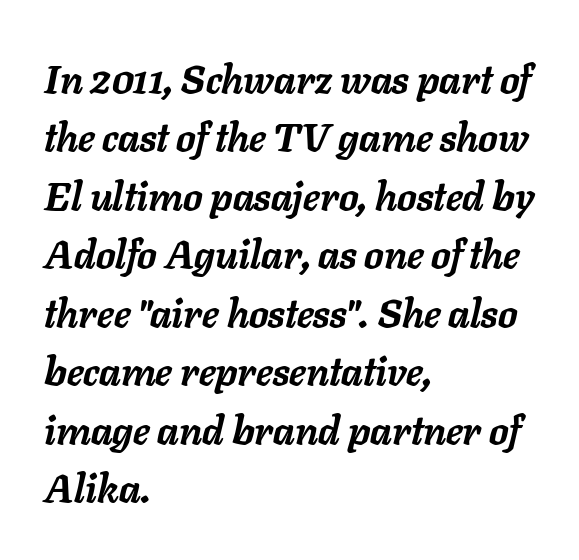
{"italic": "yes", "lean": "right", "slant_degrees": 11, "bold": "yes", "weight": "semibold", "width": "normal", "stroke_contrast": "low", "x_height": "medium", "monospaced": "no", "underline": "no", "align": "left", "line_spacing": "normal", "line_spacing_ratio": 1.5, "letter_spacing": "normal", "letter_spacing_em": 0.0, "glyph_px": 39}
